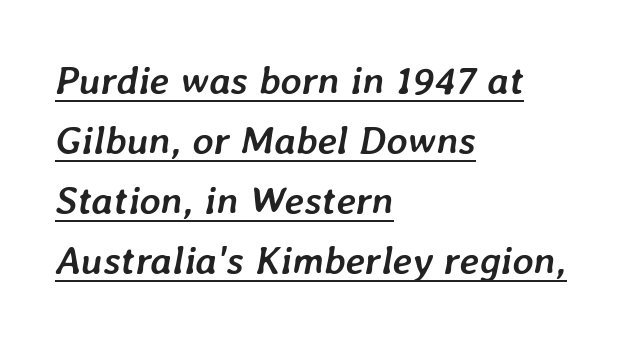
The image shows 40 px semibold type, italic (leaning right); set left-aligned, normal line spacing (1.5x), normal letter spacing, underlined; low stroke contrast and a medium x-height.
